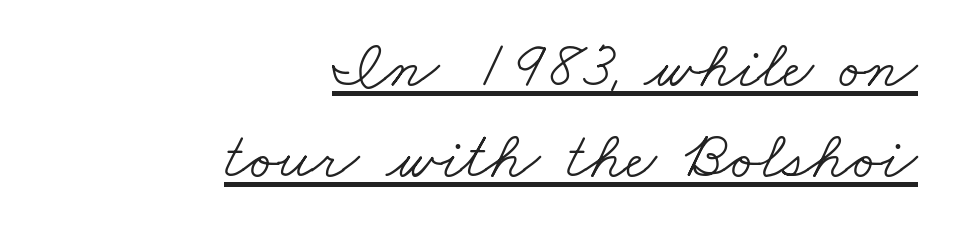
Q: Is the text bold? A: No.
Q: Is the typeface a serif or a sans-serif typeface? A: Serif.
Q: Is the text underlined? A: Yes.
Q: How is the paragraph aligned? A: Right-aligned.
Q: Is the spacing between letters normal or unusually wide? A: Normal.
Q: Is the spacing between lines tight, normal or loose? A: Normal.
Q: Width (condensed, normal, or wide)? A: Wide.
Q: Stroke contrast? A: Low.
Q: x-height? A: Small.
Q: Monospaced? A: No.
